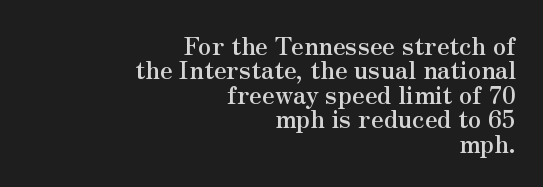
{"italic": "no", "bold": "yes", "underline": "no", "align": "right", "line_spacing": "tight", "line_spacing_ratio": 1.02, "letter_spacing": "normal", "letter_spacing_em": 0.0, "glyph_px": 24}
